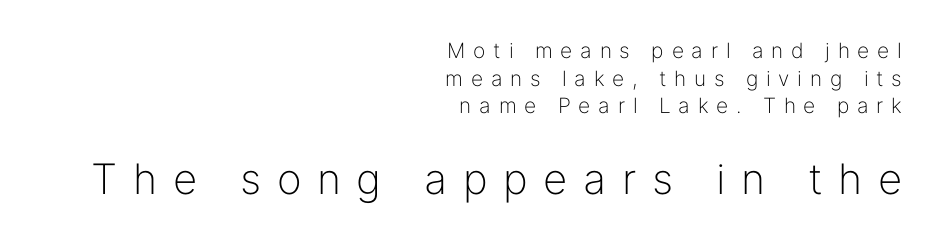
Q: Is the text bold? A: No.
Q: Is the text italic (slanted)? A: No, it is upright.
Q: Is the typeface a serif or a sans-serif typeface? A: Sans-serif.
Q: Is the text underlined? A: No.
Q: How is the paragraph aligned? A: Right-aligned.
Q: Is the spacing between letters normal or unusually wide? A: Unusually wide.
Q: Is the spacing between lines tight, normal or loose? A: Normal.
Q: Which block of text is set in a larger size, the first (top) or the second (bottom)? A: The second (bottom) one.
Q: Width (condensed, normal, or wide)? A: Normal.
Q: Stroke contrast? A: Low.
Q: x-height? A: Medium.
Q: Monospaced? A: No.
